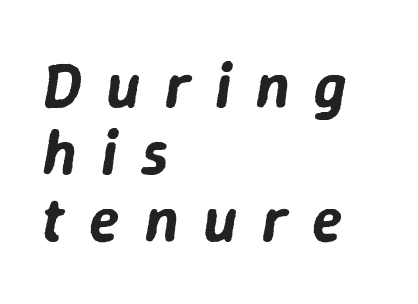
This rendering widens character spacing well past its baseline value. The specimen omits any rule beneath the text block's lines. The font's italic variant was chosen for this text. Honestly, the rows look squashed on top of each other. These lines stack with their left ends in a neat column.
